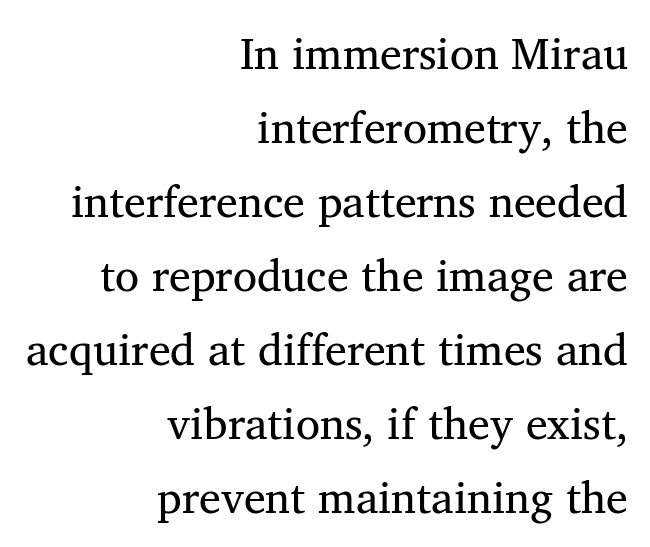
Q: Is the text bold? A: No.
Q: Is the typeface a serif or a sans-serif typeface? A: Serif.
Q: Is the text underlined? A: No.
Q: How is the paragraph aligned? A: Right-aligned.
Q: Is the spacing between letters normal or unusually wide? A: Normal.
Q: Is the spacing between lines tight, normal or loose? A: Normal.
Q: Width (condensed, normal, or wide)? A: Normal.
Q: Stroke contrast? A: Medium.
Q: x-height? A: Medium.
Q: Monospaced? A: No.
